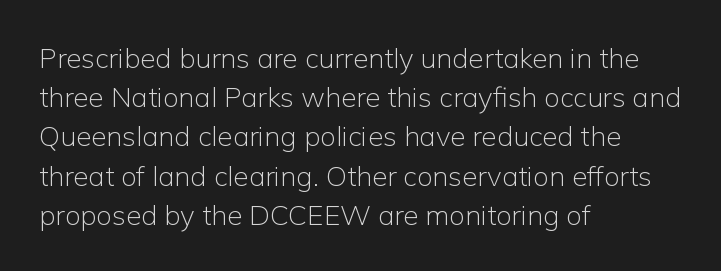
{"serif": "no", "italic": "no", "bold": "no", "weight": "light", "width": "normal", "stroke_contrast": "low", "x_height": "medium", "monospaced": "no", "underline": "no", "align": "left", "line_spacing": "normal", "line_spacing_ratio": 1.4, "letter_spacing": "normal", "letter_spacing_em": 0.0, "glyph_px": 28}
